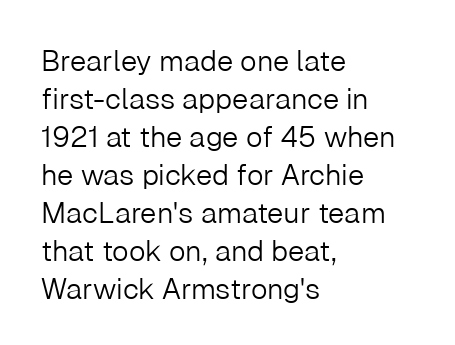
The image shows 29 px light sans-serif type, upright; set left-aligned, normal line spacing (1.31x), normal letter spacing, not underlined; low stroke contrast and a medium x-height.
